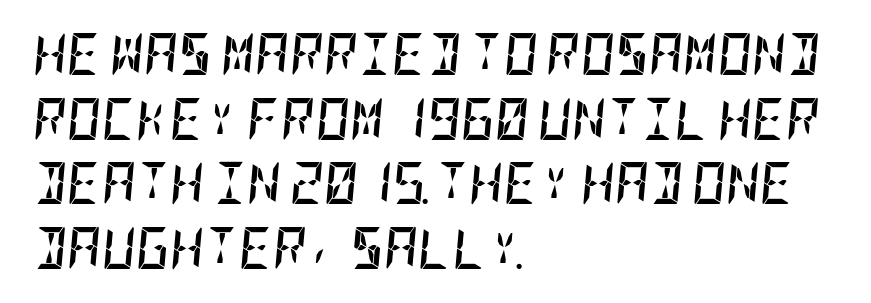
The image shows 42 px semibold, condensed type, italic (leaning right); set left-aligned, normal line spacing (1.54x), normal letter spacing, not underlined; low stroke contrast and a large x-height.
